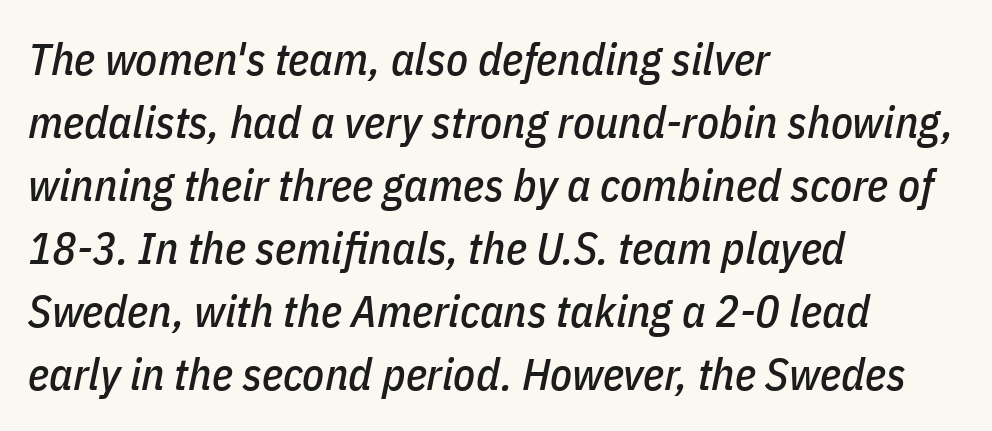
Inter-character spacing is left at the font's built-in metrics. It's the slanting kind of type. Leftover space on each line is placed entirely after the last word. How would I describe the line gaps? Plain and ordinary. This sample has the flowing, uneven cadence of proportional lettering.
